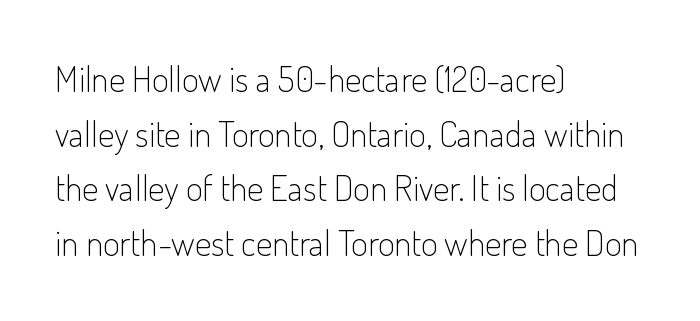
{"serif": "no", "italic": "no", "bold": "no", "weight": "light", "width": "condensed", "stroke_contrast": "low", "x_height": "small", "monospaced": "no", "underline": "no", "align": "left", "line_spacing": "normal", "line_spacing_ratio": 1.52, "letter_spacing": "normal", "letter_spacing_em": 0.0, "glyph_px": 36}
